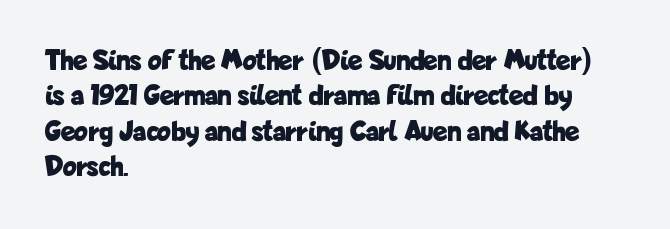
Q: Is the text bold? A: Yes.
Q: Is the text italic (slanted)? A: No, it is upright.
Q: Is the typeface a serif or a sans-serif typeface? A: Sans-serif.
Q: Is the text underlined? A: No.
Q: How is the paragraph aligned? A: Left-aligned.
Q: Is the spacing between letters normal or unusually wide? A: Normal.
Q: Width (condensed, normal, or wide)? A: Condensed.
Q: Stroke contrast? A: Low.
Q: x-height? A: Medium.
Q: Monospaced? A: No.
